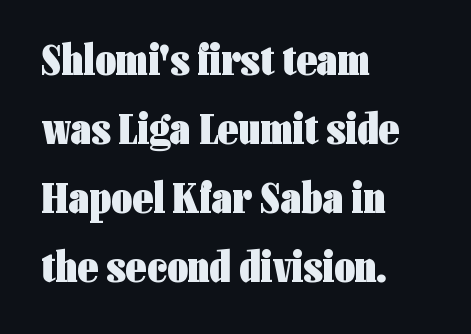
{"serif": "no", "italic": "no", "bold": "yes", "weight": "heavy", "width": "condensed", "stroke_contrast": "low", "x_height": "medium", "monospaced": "no", "underline": "no", "align": "left", "line_spacing": "normal", "line_spacing_ratio": 1.53, "letter_spacing": "normal", "letter_spacing_em": 0.0, "glyph_px": 45}
